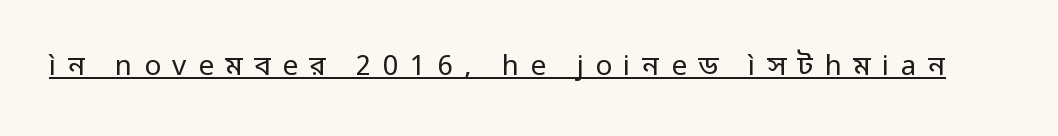
Q: Is the text bold? A: No.
Q: Is the text italic (slanted)? A: No, it is upright.
Q: Is the typeface a serif or a sans-serif typeface? A: Sans-serif.
Q: Is the text underlined? A: Yes.
Q: Is the spacing between letters normal or unusually wide? A: Unusually wide.
Q: Width (condensed, normal, or wide)? A: Normal.
Q: Stroke contrast? A: Low.
Q: x-height? A: Medium.
Q: Monospaced? A: No.
